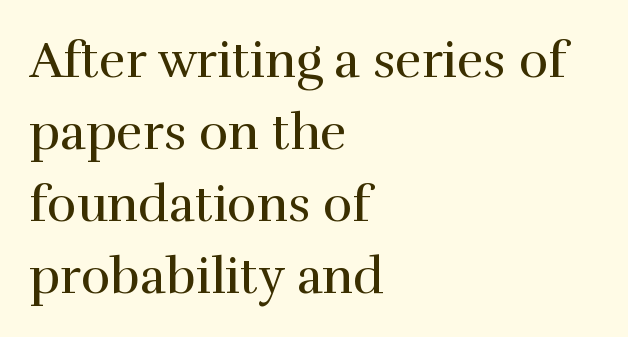
Spacing verdict: proportional, widths tailored to each character. Tall strokes in this sample are plumb rather than angled. Summary of vertical rhythm: regular, with standard interline spacing. The font is comparable to plain body text, perhaps lighter.
